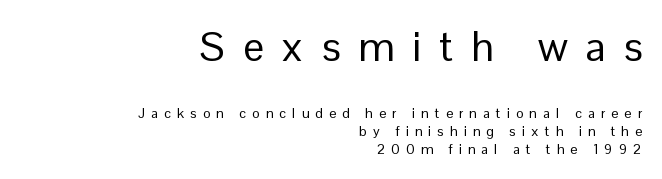
The image shows 41 px regular-weight sans-serif type, upright; set right-aligned, normal line spacing (1.26x), unusually wide letter spacing (+0.44 em), not underlined; the first (top) block is 2.93x larger; low stroke contrast and a medium x-height.
